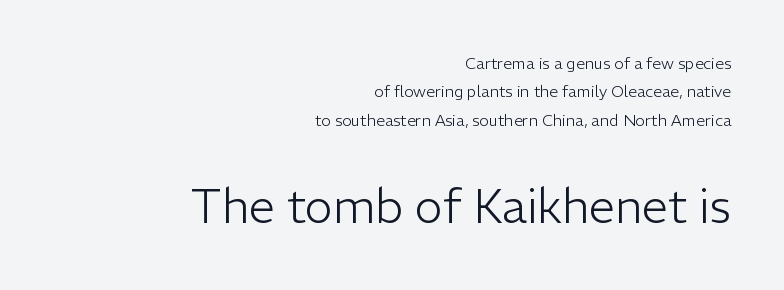
Heaviness? Minimal to ordinary, like unemphasized prose. Does the type have serifs? No, each stem ends abruptly. Scale increases going downward across the two blocks. The tracking reads as untouched default to a designer's eye. Decoration check: the copy has no underline.
